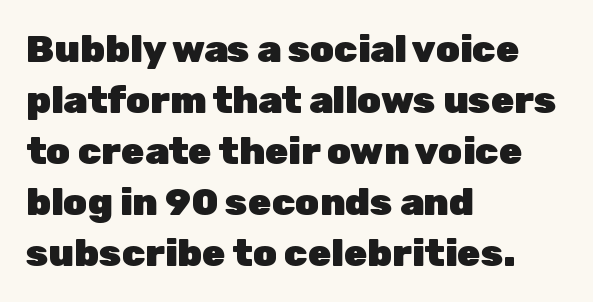
Q: Is the text bold? A: Yes.
Q: Is the text italic (slanted)? A: No, it is upright.
Q: Is the typeface a serif or a sans-serif typeface? A: Sans-serif.
Q: Is the text underlined? A: No.
Q: How is the paragraph aligned? A: Left-aligned.
Q: Is the spacing between letters normal or unusually wide? A: Normal.
Q: Is the spacing between lines tight, normal or loose? A: Normal.
Q: Width (condensed, normal, or wide)? A: Normal.
Q: Stroke contrast? A: Low.
Q: x-height? A: Medium.
Q: Monospaced? A: No.
